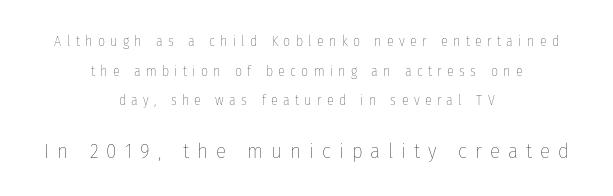
Inter-character spacing is expanded well beyond the font's built-in metrics. When letters stand straight like this, we call the style roman or upright. This is not heavy type; no bold has been used. The second block has been scaled up relative to the first. The vertical gap from one line to the next is large.
